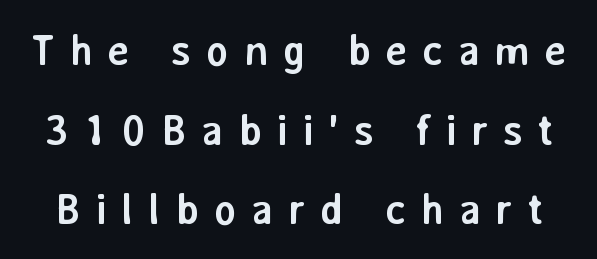
{"serif": "no", "italic": "no", "bold": "yes", "weight": "semibold", "width": "normal", "stroke_contrast": "low", "x_height": "medium", "monospaced": "no", "underline": "no", "line_spacing_ratio": 1.85, "letter_spacing": "wide", "letter_spacing_em": 0.33, "glyph_px": 43}
